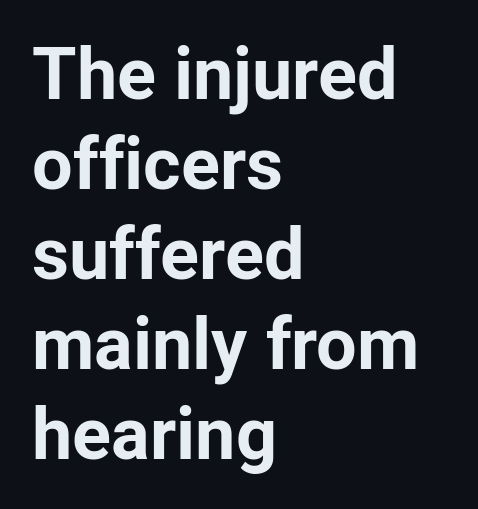
{"serif": "no", "italic": "no", "bold": "yes", "weight": "bold", "width": "normal", "stroke_contrast": "low", "x_height": "medium", "monospaced": "no", "underline": "no", "align": "left", "line_spacing": "normal", "line_spacing_ratio": 1.25, "letter_spacing": "normal", "letter_spacing_em": 0.0, "glyph_px": 72}
